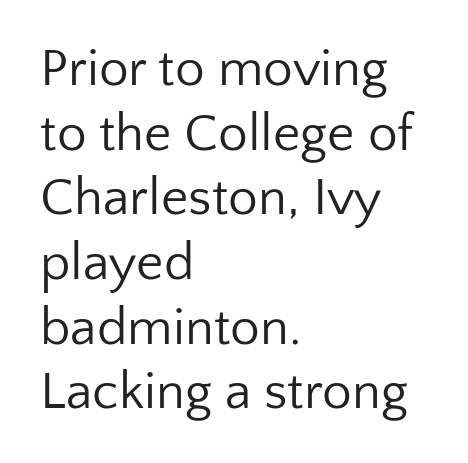
The image shows 53 px regular-weight sans-serif type, upright; set left-aligned, line spacing 1.22x, normal letter spacing, not underlined; low stroke contrast and a medium x-height.
